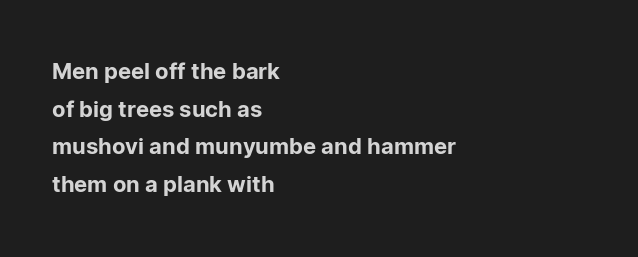
{"italic": "no", "underline": "no", "align": "left", "line_spacing_ratio": 1.71, "letter_spacing": "normal", "letter_spacing_em": 0.0, "glyph_px": 22}
